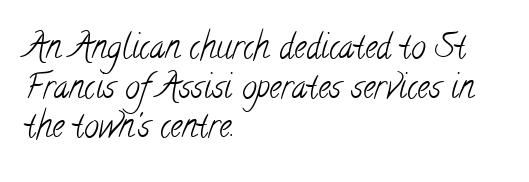
Q: Is the text bold? A: No.
Q: Is the text underlined? A: No.
Q: How is the paragraph aligned? A: Left-aligned.
Q: Is the spacing between letters normal or unusually wide? A: Normal.
Q: Width (condensed, normal, or wide)? A: Condensed.
Q: Stroke contrast? A: Low.
Q: x-height? A: Small.
Q: Monospaced? A: No.
